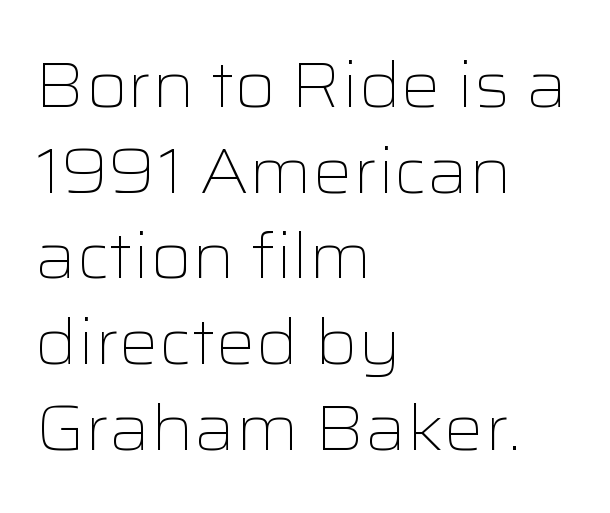
The image shows 63 px light, wide sans-serif type, upright; set left-aligned, normal line spacing (1.36x), normal letter spacing, not underlined; low stroke contrast and a medium x-height.
